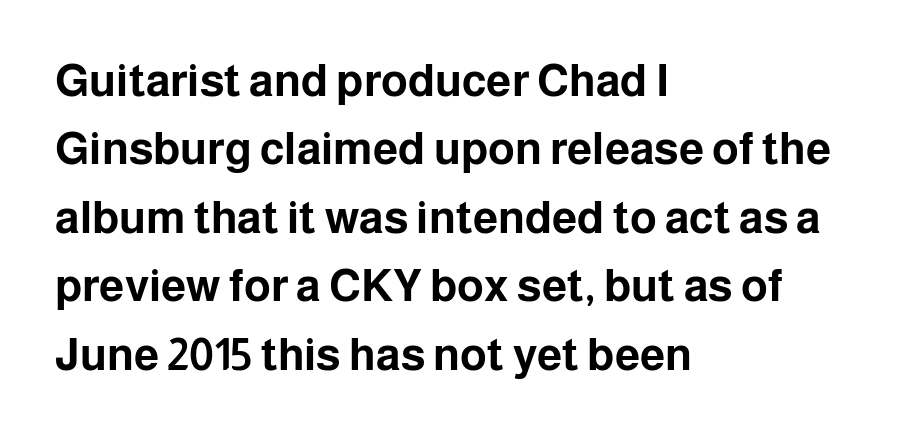
The image shows 45 px bold sans-serif type, upright; set left-aligned, normal line spacing (1.52x), normal letter spacing, not underlined; low stroke contrast and a medium x-height.
